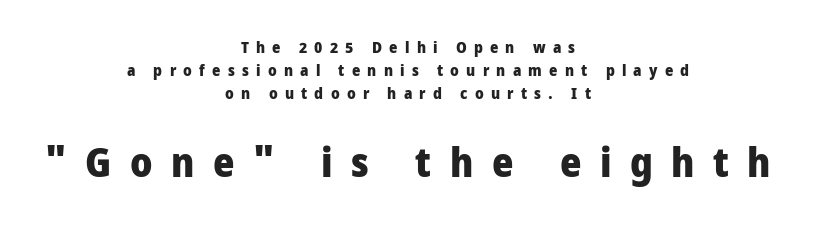
Chunky letters — that's bold for sure. The composition opens small and finishes big. Caption: multi-line text, centered on the measure. Think of a printed novel: that variable character pitch is what you see here. When letters stand straight like this, we call the style roman or upright. Students, note that the glyphs here are deliberately spaced far apart.
